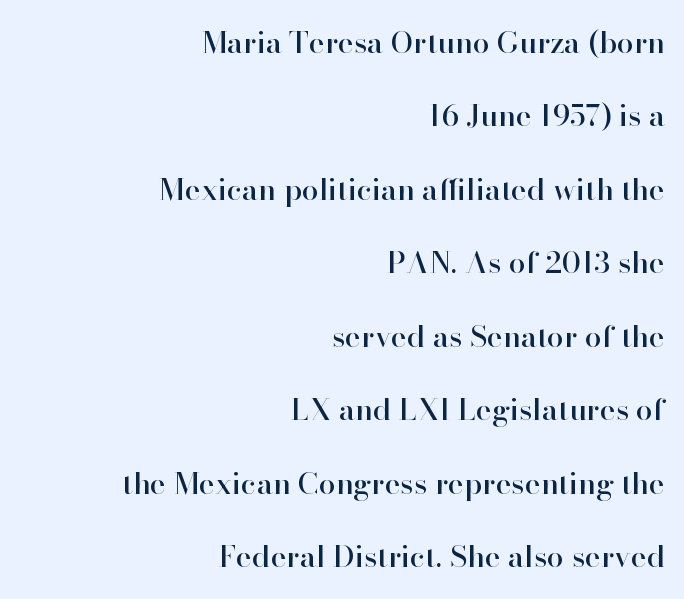
{"serif": "yes", "italic": "no", "width": "normal", "stroke_contrast": "high", "x_height": "small", "monospaced": "no", "underline": "no", "align": "right", "line_spacing": "loose", "line_spacing_ratio": 2.45, "letter_spacing": "normal", "letter_spacing_em": 0.0, "glyph_px": 30}
